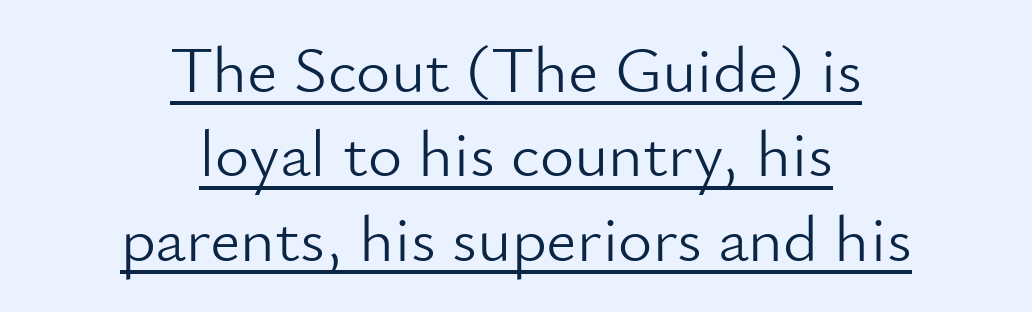
{"serif": "no", "italic": "no", "bold": "no", "weight": "light", "width": "normal", "stroke_contrast": "low", "x_height": "small", "monospaced": "no", "underline": "yes", "align": "center", "line_spacing": "normal", "line_spacing_ratio": 1.28, "letter_spacing": "normal", "letter_spacing_em": 0.0, "glyph_px": 66}
